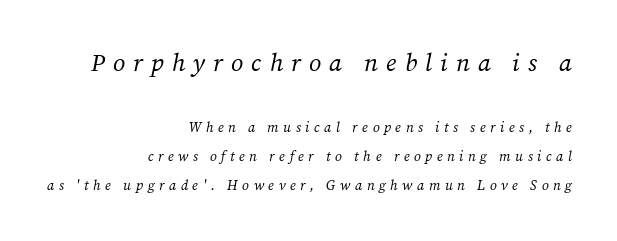
{"italic": "yes", "lean": "right", "slant_degrees": 12, "bold": "no", "underline": "no", "align": "right", "line_spacing": "loose", "line_spacing_ratio": 2.08, "letter_spacing": "wide", "letter_spacing_em": 0.32, "larger_block": "first", "size_ratio": 1.79, "glyph_px": 25}
